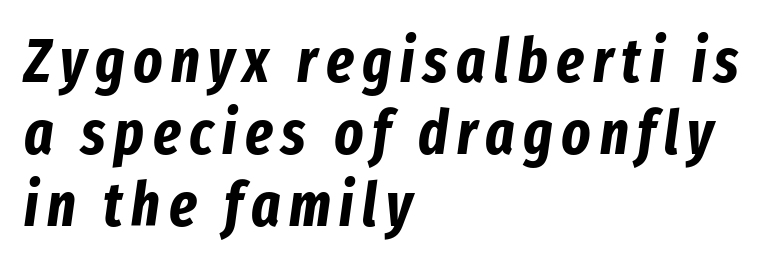
The image shows 61 px bold, condensed type, italic (leaning right); set left-aligned, line spacing 1.18x, not underlined; low stroke contrast and a medium x-height.
